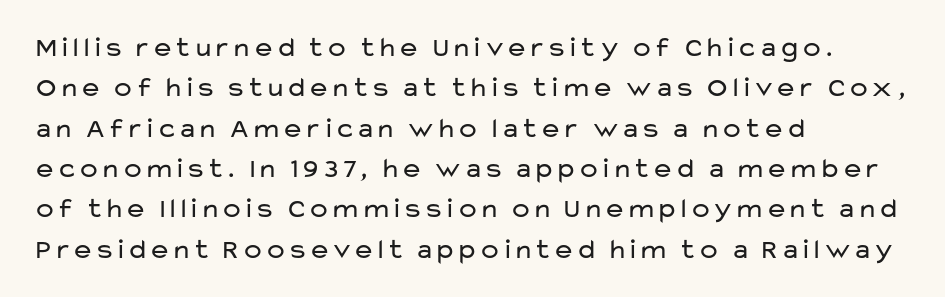
Q: Is the text bold? A: No.
Q: Is the text italic (slanted)? A: No, it is upright.
Q: Is the typeface a serif or a sans-serif typeface? A: Sans-serif.
Q: Is the text underlined? A: No.
Q: How is the paragraph aligned? A: Left-aligned.
Q: Is the spacing between letters normal or unusually wide? A: Normal.
Q: Is the spacing between lines tight, normal or loose? A: Normal.
Q: Width (condensed, normal, or wide)? A: Wide.
Q: Stroke contrast? A: Low.
Q: x-height? A: Medium.
Q: Monospaced? A: No.
